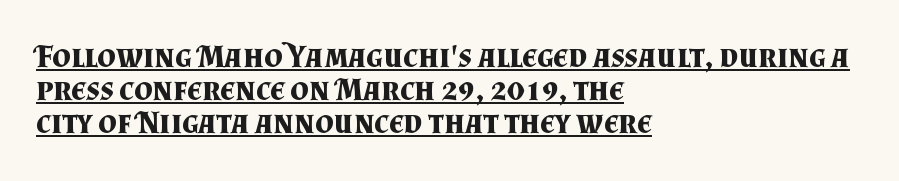
{"serif": "yes", "italic": "no", "bold": "yes", "weight": "bold", "width": "normal", "stroke_contrast": "medium", "x_height": "small", "monospaced": "no", "underline": "yes", "align": "left", "line_spacing": "tight", "line_spacing_ratio": 1.03, "letter_spacing": "normal", "letter_spacing_em": 0.0, "glyph_px": 32}
